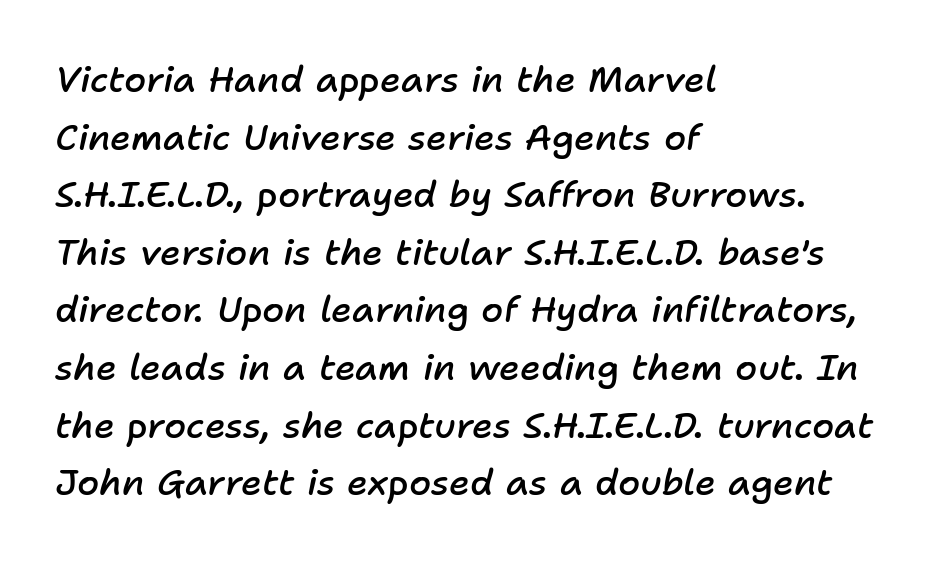
Anything drawn beneath the words? Only blank space. The designer left line spacing at the default. Does the copy run flush right? No — it runs flush left. Nothing unusual about the tracking: characters are spaced as the font intends.
